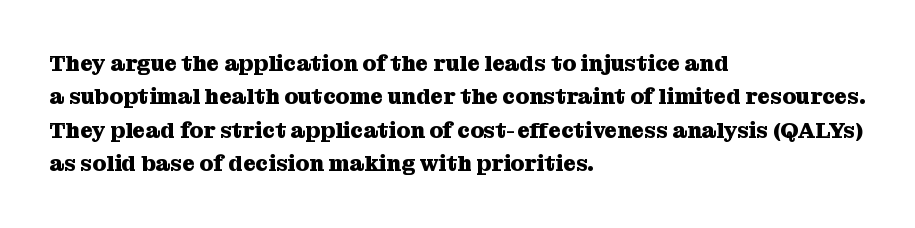
Q: Is the text bold? A: Yes.
Q: Is the text italic (slanted)? A: No, it is upright.
Q: Is the text underlined? A: No.
Q: How is the paragraph aligned? A: Left-aligned.
Q: Is the spacing between letters normal or unusually wide? A: Normal.
Q: Is the spacing between lines tight, normal or loose? A: Normal.
